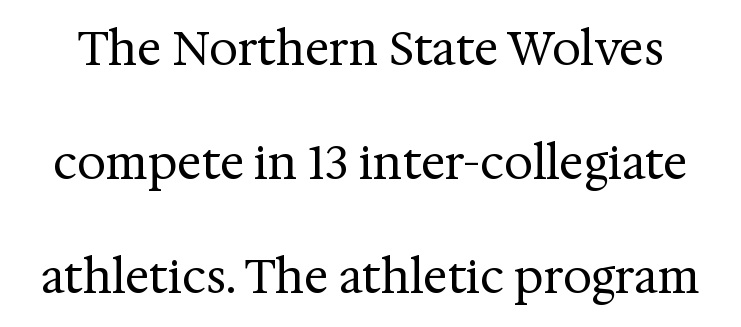
The image shows 46 px regular-weight serif type, upright; set loose line spacing (2.48x), normal letter spacing, not underlined; medium stroke contrast and a medium x-height.
